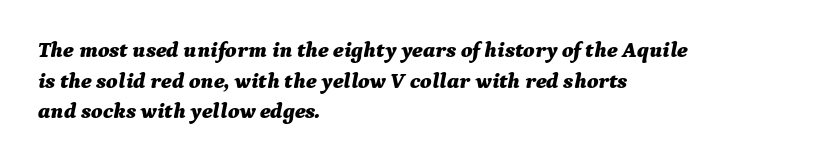
The image shows 22 px bold type, italic (leaning right); set left-aligned, normal line spacing (1.39x), normal letter spacing, not underlined.
